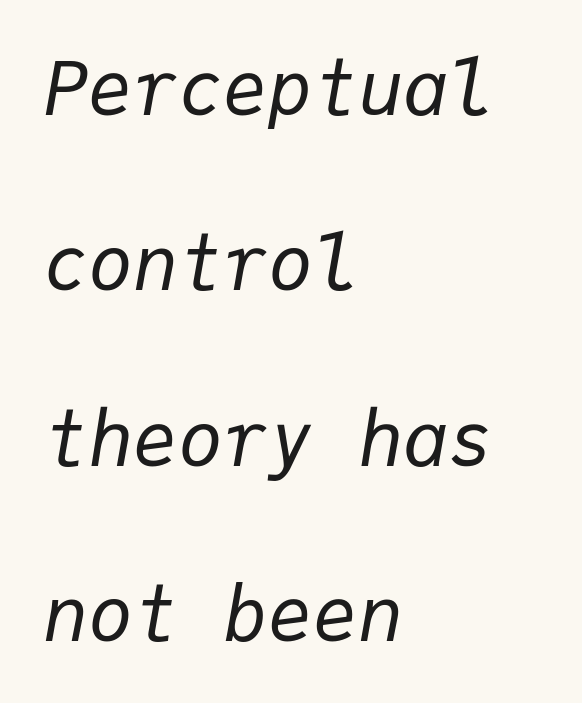
{"italic": "yes", "lean": "right", "slant_degrees": 9, "bold": "no", "weight": "regular", "width": "normal", "stroke_contrast": "low", "x_height": "medium", "monospaced": "yes", "underline": "no", "align": "left", "line_spacing": "loose", "line_spacing_ratio": 2.34, "letter_spacing": "normal", "letter_spacing_em": 0.0, "glyph_px": 75}
